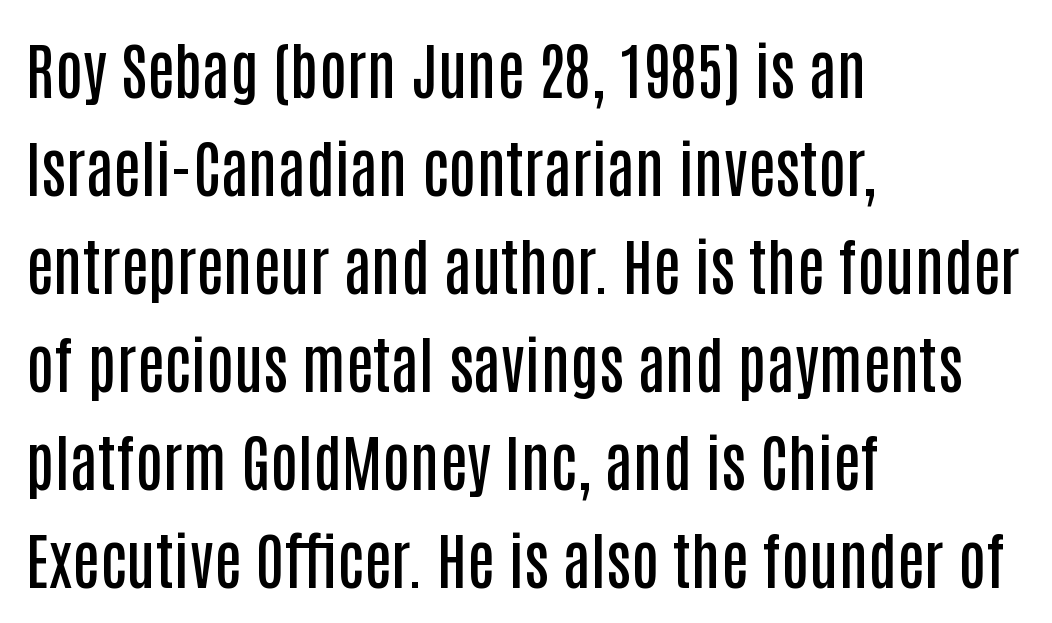
The image shows 62 px semibold, condensed sans-serif type, upright; set left-aligned, normal line spacing (1.58x), normal letter spacing, not underlined; low stroke contrast and a large x-height.
